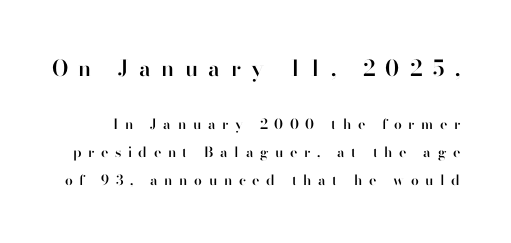
{"italic": "no", "bold": "semi", "underline": "no", "line_spacing": "loose", "line_spacing_ratio": 2.01, "letter_spacing": "wide", "letter_spacing_em": 0.47, "larger_block": "first", "size_ratio": 1.57, "glyph_px": 22}
